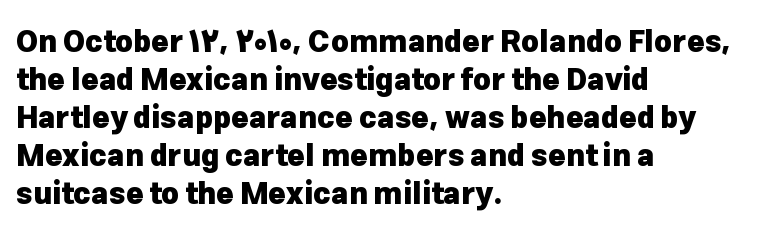
The rendering anchors every line to the left-hand side. A roman cut, with each character standing at attention. The type family on display is of the sans-serif kind. Leading matches the norm, producing a regular column. Clear beneath every line of the passage. Notice how thick the strokes are: this is what a full bold looks like.
